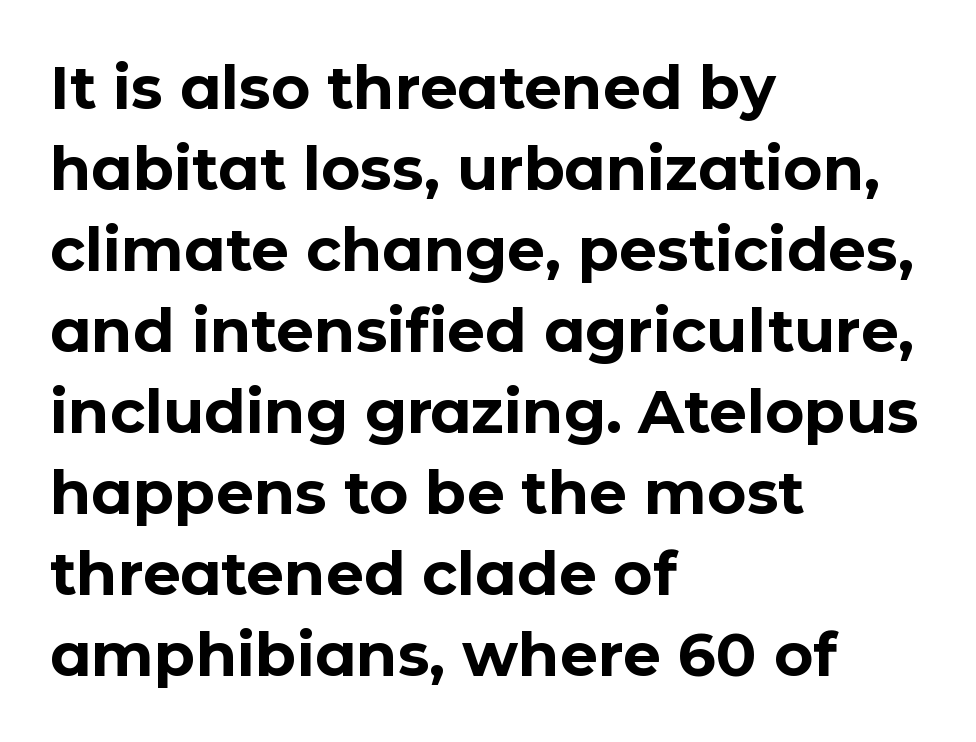
The image shows 60 px bold sans-serif type, upright; set left-aligned, normal line spacing (1.35x), normal letter spacing, not underlined; low stroke contrast and a medium x-height.
